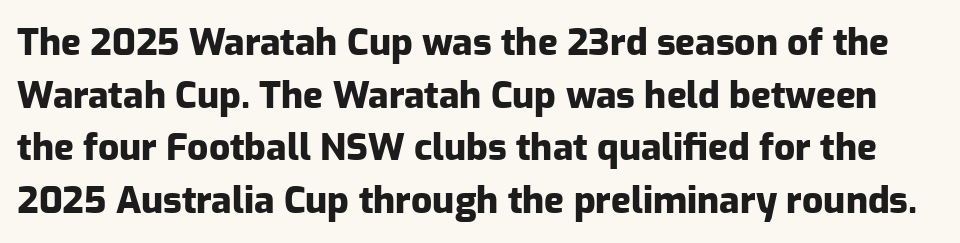
In terms of letterform style, serifs are entirely absent. Ascenders rise straight up at ninety degrees. A typesetter would call this leading conventional body-copy spacing. Descenders are the only things crossing below the line. Caption: standard tracking, unaltered.
